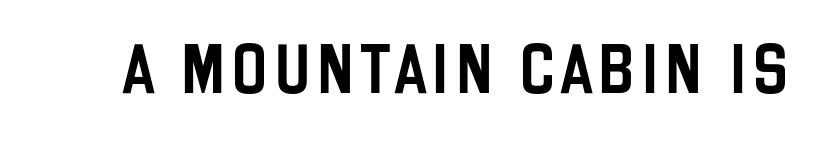
{"serif": "no", "italic": "no", "width": "condensed", "stroke_contrast": "low", "x_height": "large", "monospaced": "no", "underline": "no", "glyph_px": 49}
